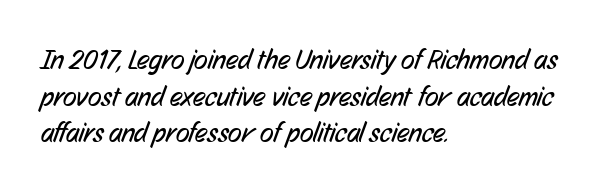
{"serif": "no", "bold": "no", "weight": "regular", "width": "condensed", "stroke_contrast": "low", "x_height": "medium", "monospaced": "no", "underline": "no", "align": "left", "line_spacing": "normal", "line_spacing_ratio": 1.31, "letter_spacing": "normal", "letter_spacing_em": 0.0, "glyph_px": 28}
